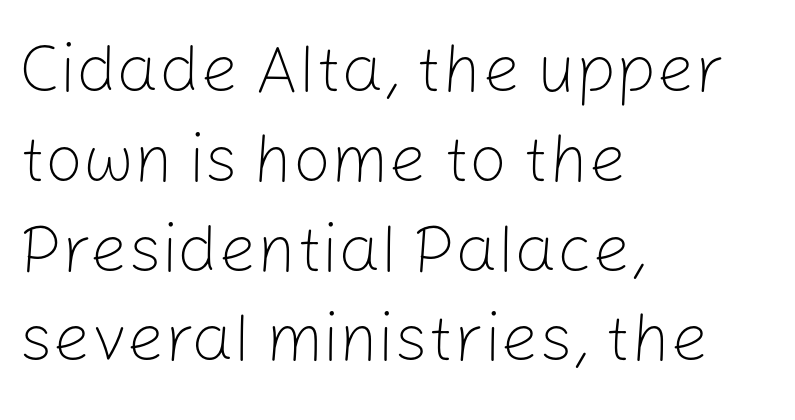
The cut favours lightness, reaching ordinary text weight at its darkest. When letters stand straight like this, we call the style roman or upright. Here the glyphs are tracked normally, forming tight word shapes. Note: no serifs on the glyphs. Compared with typical paragraphs, the rows here are spaced about the same.
